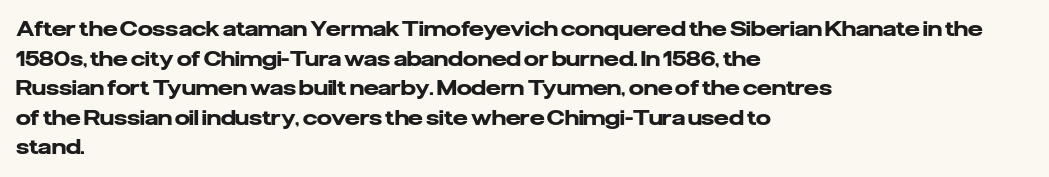
The vertical gap from one line to the next is medium. Beneath every word, the page is bare. Nothing unusual about the tracking: characters are spaced as the font intends. Its strokes are broad and dark, the hallmark of bold type. This sample uses an upright cut, with every glyph sitting square on the baseline. If you drew a ruler down the left edge, every line would touch it.
